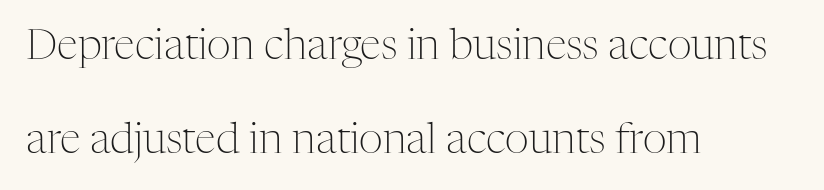
Is this a sans? No — the strokes have serifs. Look at the tracking — it's just the regular setting, nothing added. These lines stack with their left ends in a neat column. Style check: upright. The passage shown is typed in a proportional face where columns would drift.
